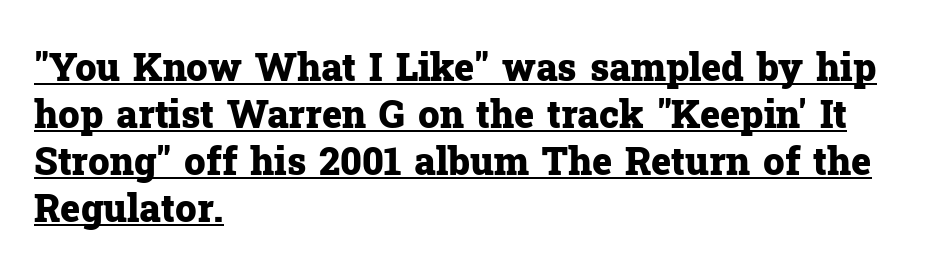
Q: Is the text bold? A: Yes.
Q: Is the text italic (slanted)? A: No, it is upright.
Q: Is the typeface a serif or a sans-serif typeface? A: Serif.
Q: Is the text underlined? A: Yes.
Q: How is the paragraph aligned? A: Left-aligned.
Q: Is the spacing between letters normal or unusually wide? A: Normal.
Q: Width (condensed, normal, or wide)? A: Normal.
Q: Stroke contrast? A: Low.
Q: x-height? A: Medium.
Q: Monospaced? A: No.
